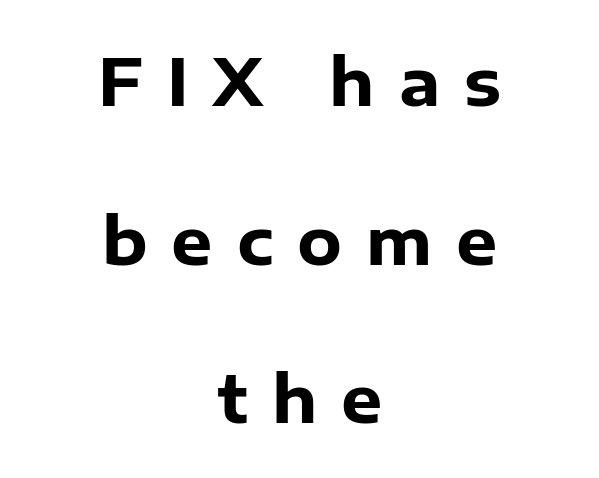
The image shows 65 px heavy sans-serif type, upright; set centered, loose line spacing (2.44x), unusually wide letter spacing (+0.37 em), not underlined; low stroke contrast and a medium x-height.
